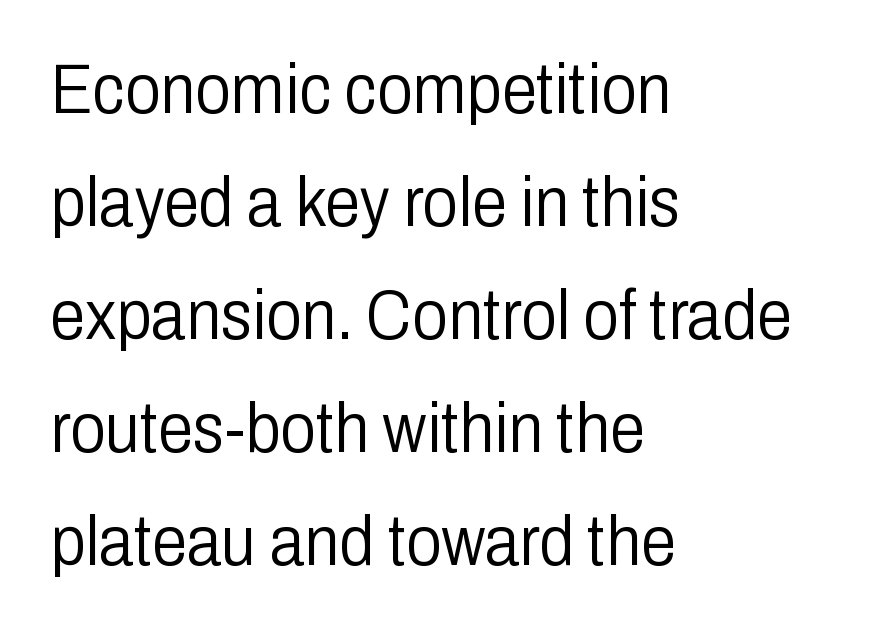
Visually the block forms a straight wall on the left and a jagged coastline on the right. Leading: standard. Any mark beneath the type? The region is blank. To sum up the face: it is a sans, with no serifs. The rendering uses natural spacing where letterforms have individual widths. The lettering stays uniformly vertical, giving the passage a roman look.
